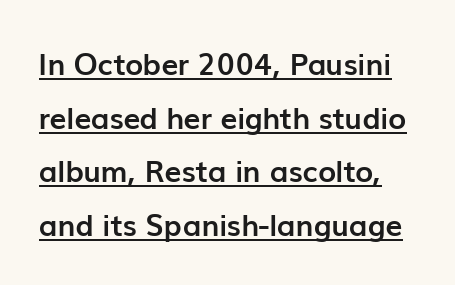
The image shows 30 px semibold sans-serif type, upright; set line spacing 1.79x, normal letter spacing, underlined; low stroke contrast and a medium x-height.
